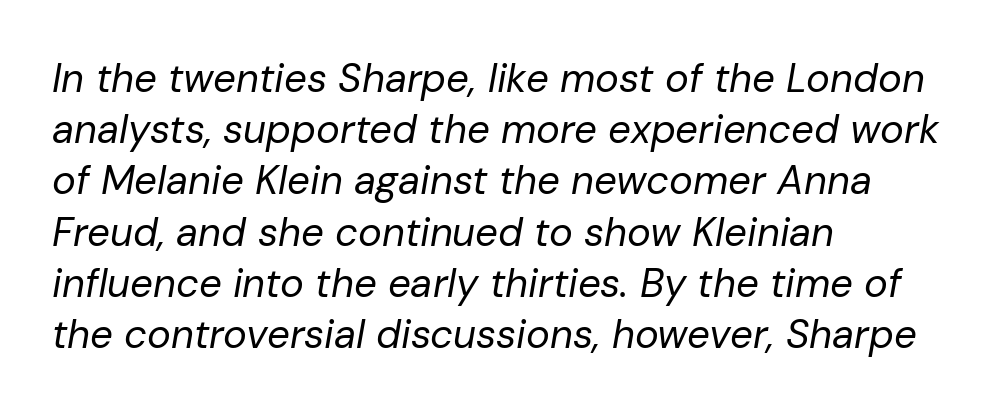
One glance says typical: line gaps are just what's usual. The strokes are not fattened; the text isn't bold. There is no visible air inserted between adjacent glyphs. Proportional: the letters do not fall into vertical columns. Clear beneath every line of the passage. All the whitespace from short lines collects on the right.
